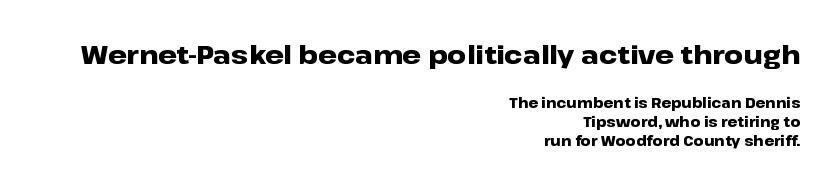
Which margin do the lines hug? The right one — the left edge is uneven. Posture: straight, roman, zero tilt. Regular leading. Plenty of ink on the page — the face is bold. Glance below the letters and you will spot only blank space.
